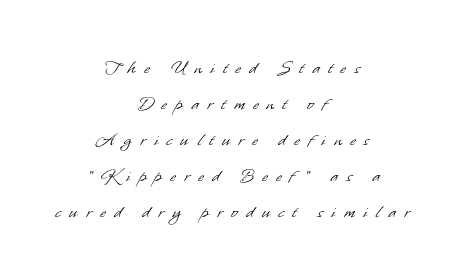
The image shows 20 px text type; set centered, line spacing 1.8x, unusually wide letter spacing (+0.43 em), not underlined.
